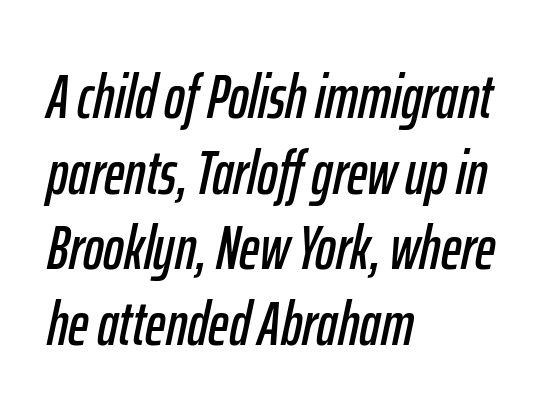
The image shows 62 px condensed type, italic (leaning right); set left-aligned, line spacing 1.22x, normal letter spacing, not underlined; low stroke contrast and a medium x-height.
